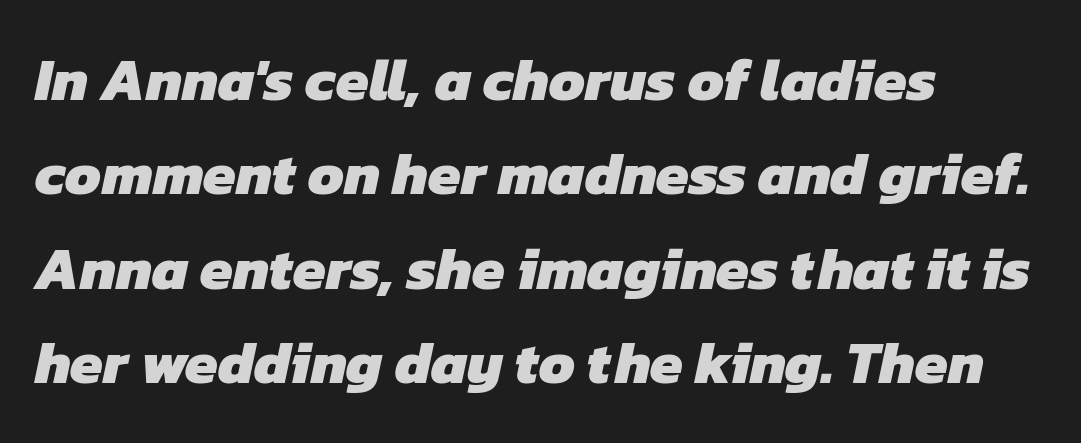
The space between consecutive lines is moderate. The zone under the glyphs is completely vacant. Is this a sans? Yes — the strokes have no serifs. Looks like regular typesetting: each glyph gets only the width it needs.
